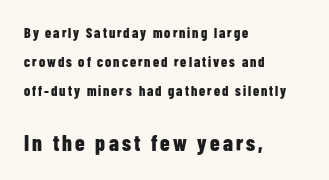
The image shows 22 px bold type, upright; set left-aligned, loose line spacing (2.07x), not underlined; the second (bottom) block is 1.57x larger.
